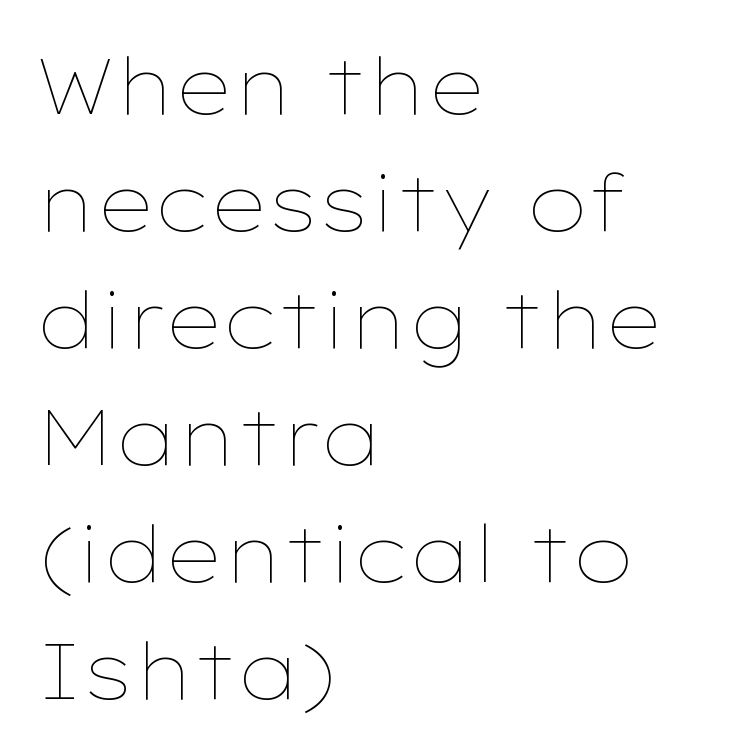
When letters stand straight like this, we call the style roman or upright. Honestly, there is no underline to notice here at all. Note the varied advance widths — an 'i' is clearly narrower than an 'm'. Default kerning and tracking; the words read as compact shapes.
